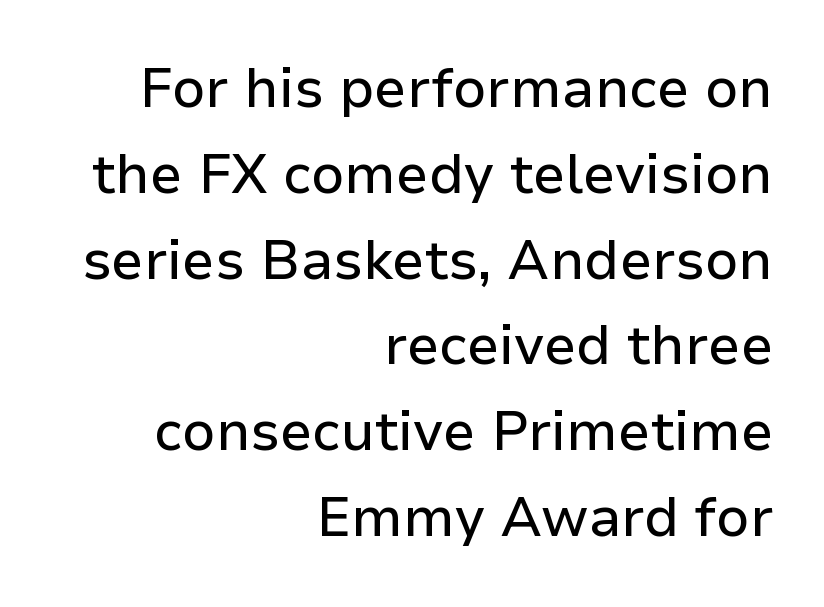
{"serif": "no", "italic": "no", "width": "normal", "stroke_contrast": "low", "x_height": "medium", "monospaced": "no", "underline": "no", "align": "right", "line_spacing": "normal", "line_spacing_ratio": 1.56, "letter_spacing": "normal", "letter_spacing_em": 0.0, "glyph_px": 55}
